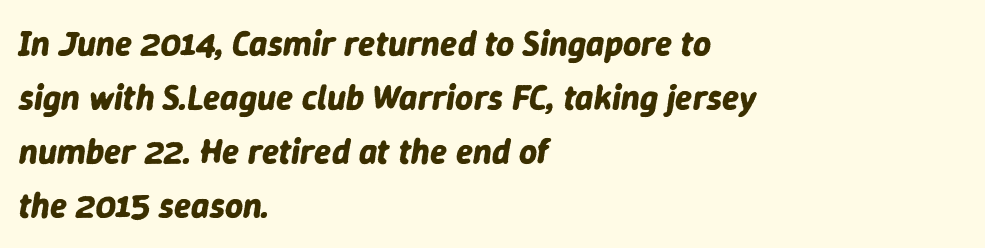
Q: Is the text bold? A: Yes.
Q: Is the text italic (slanted)? A: Yes, it leans right by about 9 degrees.
Q: Is the text underlined? A: No.
Q: How is the paragraph aligned? A: Left-aligned.
Q: Is the spacing between letters normal or unusually wide? A: Normal.
Q: Is the spacing between lines tight, normal or loose? A: Normal.
Q: Width (condensed, normal, or wide)? A: Normal.
Q: Stroke contrast? A: Low.
Q: x-height? A: Medium.
Q: Monospaced? A: No.
